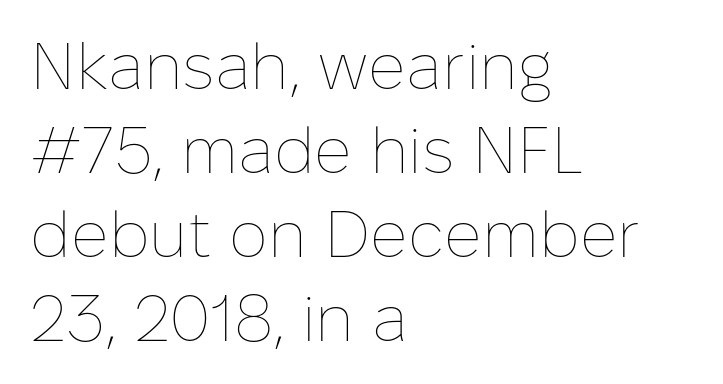
Q: Is the text bold? A: No.
Q: Is the text italic (slanted)? A: No, it is upright.
Q: Is the text underlined? A: No.
Q: How is the paragraph aligned? A: Left-aligned.
Q: Is the spacing between letters normal or unusually wide? A: Normal.
Q: Is the spacing between lines tight, normal or loose? A: Normal.
Q: Width (condensed, normal, or wide)? A: Normal.
Q: Stroke contrast? A: Low.
Q: x-height? A: Medium.
Q: Monospaced? A: No.
